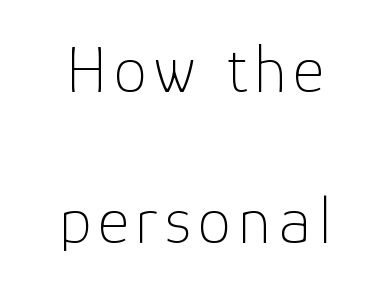
The image shows 67 px thin sans-serif type, upright; set centered, loose line spacing (2.25x), not underlined; low stroke contrast and a medium x-height.
